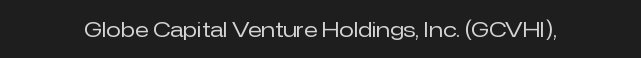
The passage shown is not underscored anywhere. The font's upright variant was chosen for this text. Stems here are at most as thick as an everyday book face. Observe the ordinary spacing: letters are neighbours, not strangers.
